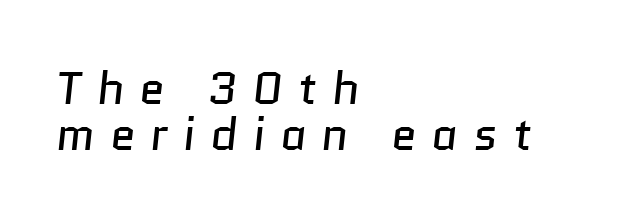
{"serif": "no", "bold": "no", "weight": "regular", "width": "normal", "stroke_contrast": "low", "x_height": "medium", "monospaced": "no", "underline": "no", "align": "left", "line_spacing": "tight", "line_spacing_ratio": 1.01, "letter_spacing": "wide", "letter_spacing_em": 0.33, "glyph_px": 46}
